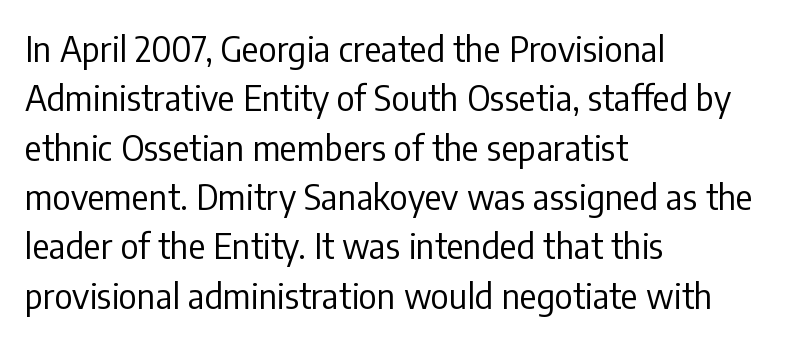
{"serif": "no", "italic": "no", "bold": "no", "weight": "regular", "width": "condensed", "stroke_contrast": "low", "x_height": "medium", "monospaced": "no", "underline": "no", "align": "left", "line_spacing": "normal", "line_spacing_ratio": 1.41, "letter_spacing": "normal", "letter_spacing_em": 0.0, "glyph_px": 35}
